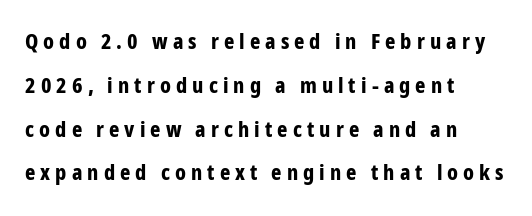
The typesetter chose a ragged-right arrangement here. Tracking value appears strongly positive — letters spread wide. Posture: vertical. Quick note: underline off. Regarding leading, the lines here are spaced well apart. Typographic density is high because the face is bold.
